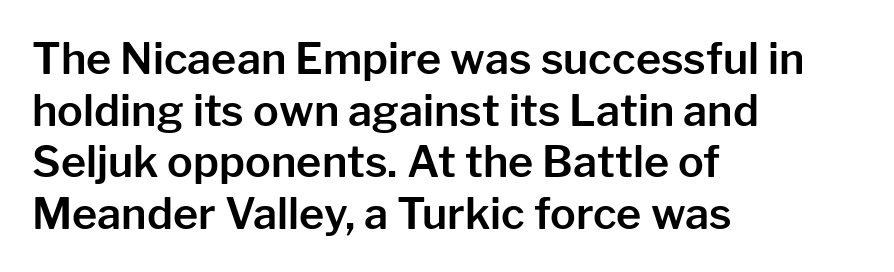
{"serif": "no", "italic": "no", "width": "normal", "stroke_contrast": "low", "x_height": "medium", "monospaced": "no", "underline": "no", "align": "left", "line_spacing_ratio": 1.2, "letter_spacing": "normal", "letter_spacing_em": 0.0, "glyph_px": 43}
